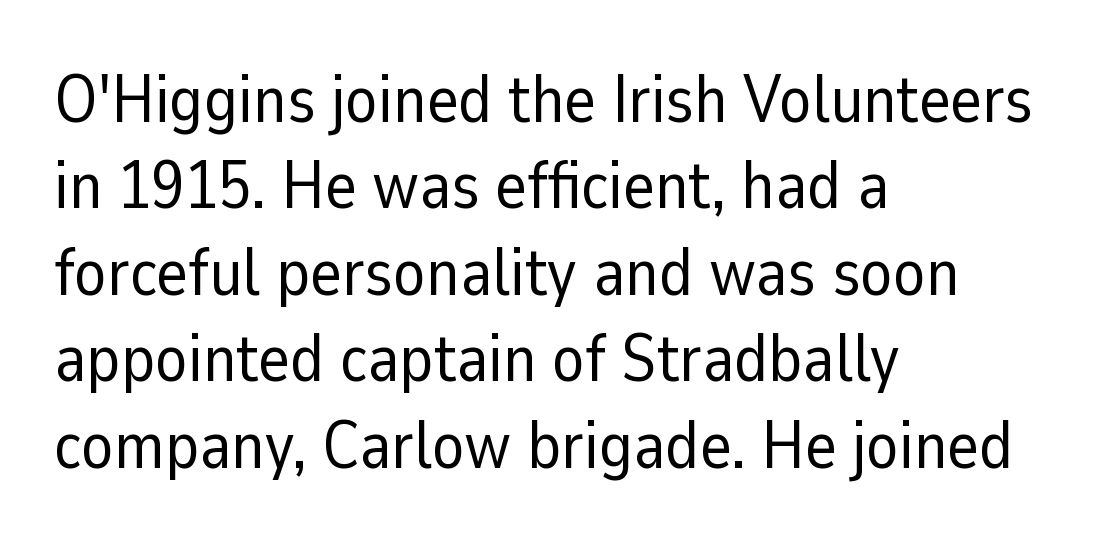
The image shows 67 px regular-weight sans-serif type, upright; set left-aligned, normal line spacing (1.29x), normal letter spacing, not underlined; low stroke contrast and a medium x-height.
